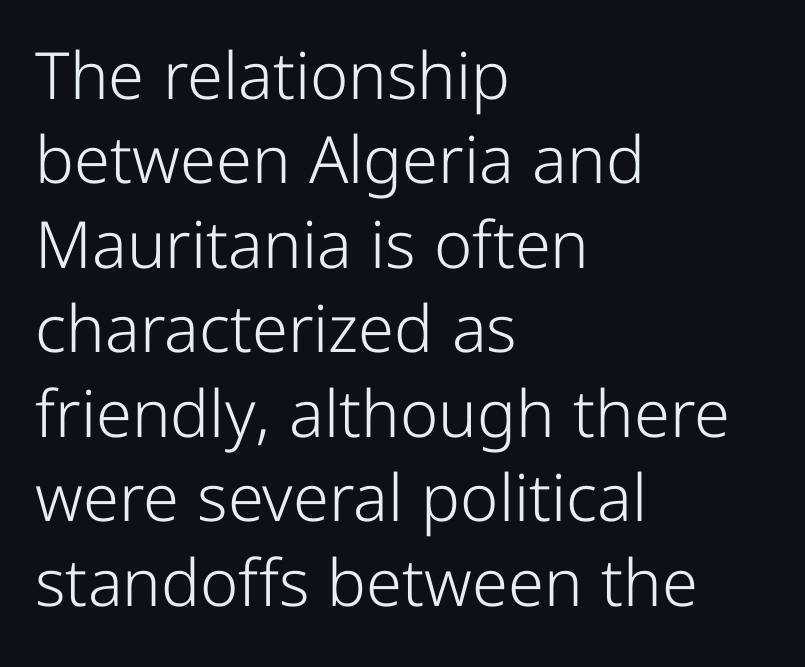
Q: Is the text bold? A: No.
Q: Is the text italic (slanted)? A: No, it is upright.
Q: Is the typeface a serif or a sans-serif typeface? A: Sans-serif.
Q: Is the text underlined? A: No.
Q: How is the paragraph aligned? A: Left-aligned.
Q: Is the spacing between letters normal or unusually wide? A: Normal.
Q: Is the spacing between lines tight, normal or loose? A: Normal.
Q: Width (condensed, normal, or wide)? A: Condensed.
Q: Stroke contrast? A: Low.
Q: x-height? A: Medium.
Q: Monospaced? A: No.
